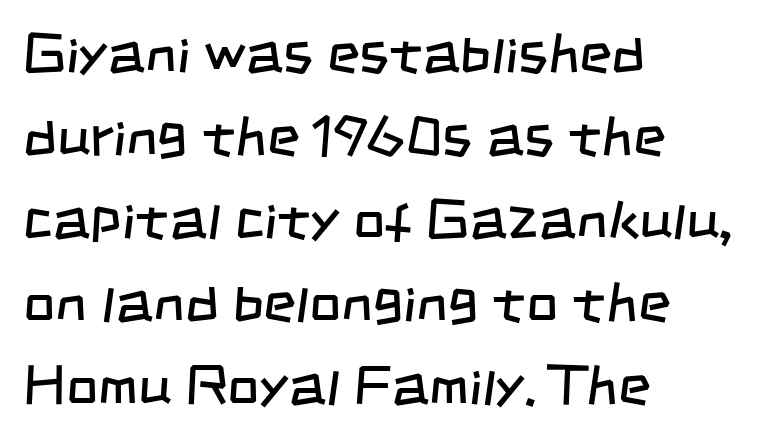
{"serif": "no", "bold": "no", "weight": "regular", "width": "condensed", "stroke_contrast": "low", "x_height": "large", "monospaced": "no", "underline": "no", "align": "left", "line_spacing": "normal", "line_spacing_ratio": 1.48, "letter_spacing": "normal", "letter_spacing_em": 0.0, "glyph_px": 56}
